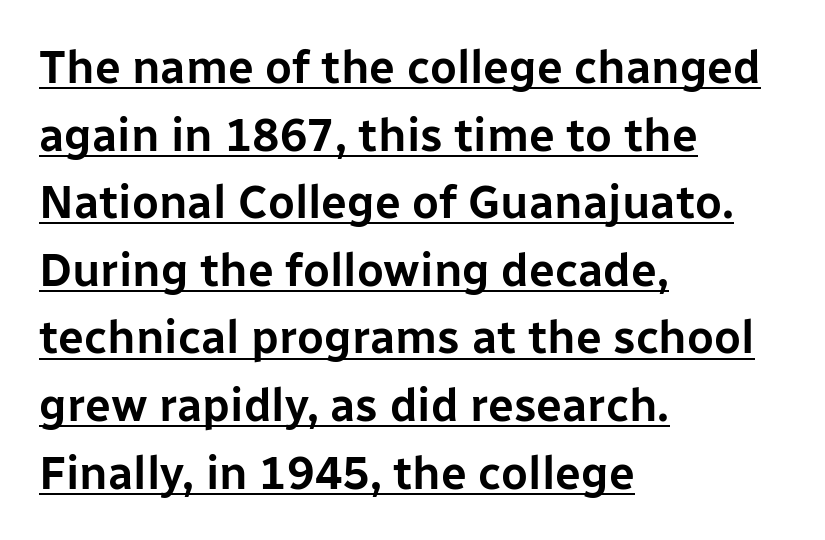
{"serif": "no", "italic": "no", "width": "normal", "stroke_contrast": "low", "x_height": "medium", "monospaced": "no", "underline": "yes", "align": "left", "line_spacing": "normal", "line_spacing_ratio": 1.47, "letter_spacing": "normal", "letter_spacing_em": 0.0, "glyph_px": 46}
